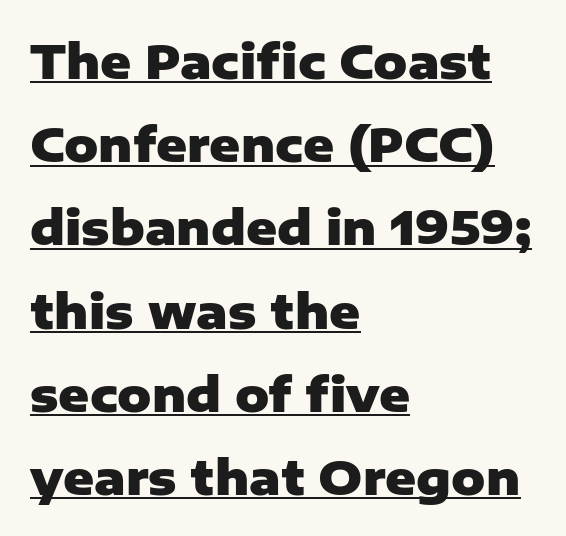
Q: Is the text bold? A: Yes.
Q: Is the text italic (slanted)? A: No, it is upright.
Q: Is the typeface a serif or a sans-serif typeface? A: Sans-serif.
Q: Is the text underlined? A: Yes.
Q: How is the paragraph aligned? A: Left-aligned.
Q: Is the spacing between letters normal or unusually wide? A: Normal.
Q: Width (condensed, normal, or wide)? A: Normal.
Q: Stroke contrast? A: Low.
Q: x-height? A: Medium.
Q: Monospaced? A: No.
